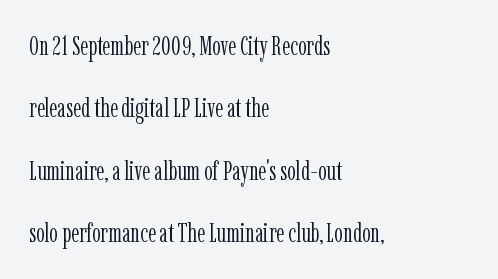
{"italic": "no", "bold": "no", "underline": "no", "align": "left", "line_spacing": "loose", "line_spacing_ratio": 2.31, "letter_spacing": "normal", "letter_spacing_em": 0.0, "glyph_px": 27}
